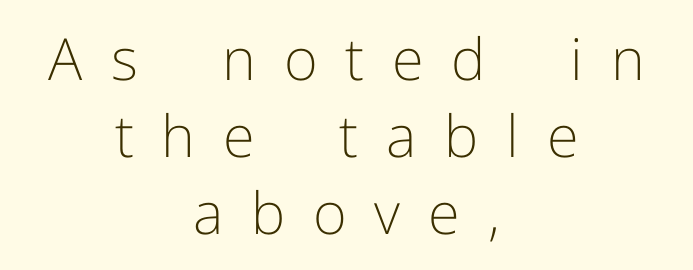
The image shows 58 px light sans-serif type, upright; set centered, normal line spacing (1.33x), unusually wide letter spacing (+0.48 em), not underlined; low stroke contrast and a medium x-height.
